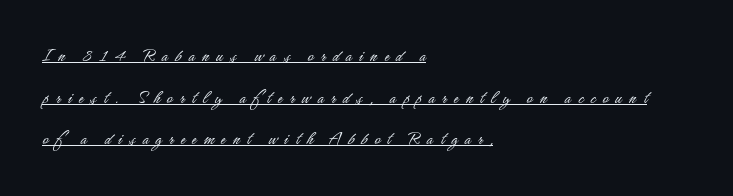
Q: Is the text bold? A: No.
Q: Is the text italic (slanted)? A: Yes.
Q: Is the text underlined? A: Yes.
Q: How is the paragraph aligned? A: Left-aligned.
Q: Is the spacing between letters normal or unusually wide? A: Unusually wide.
Q: Is the spacing between lines tight, normal or loose? A: Loose.
